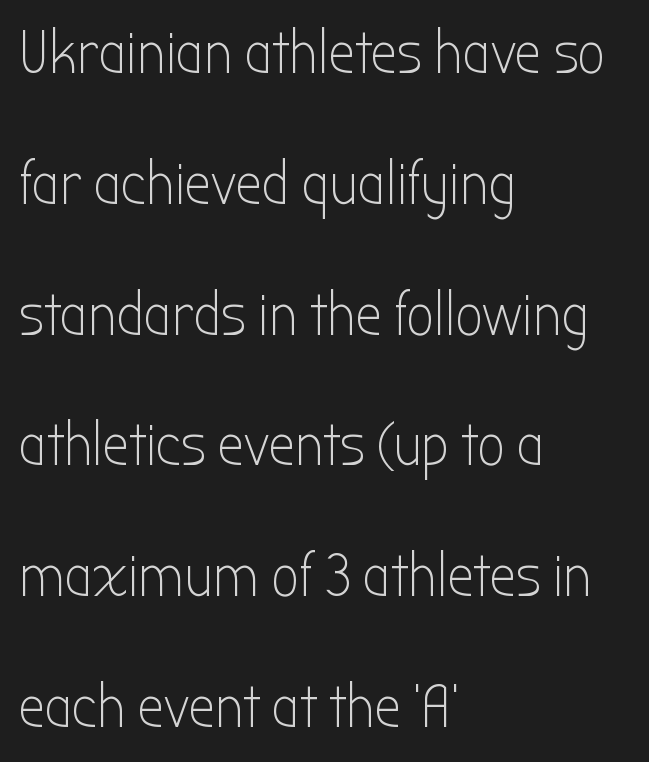
{"serif": "no", "italic": "no", "bold": "no", "weight": "light", "width": "condensed", "stroke_contrast": "low", "x_height": "medium", "monospaced": "no", "underline": "no", "align": "left", "line_spacing": "loose", "line_spacing_ratio": 2.18, "letter_spacing": "normal", "letter_spacing_em": 0.0, "glyph_px": 60}
